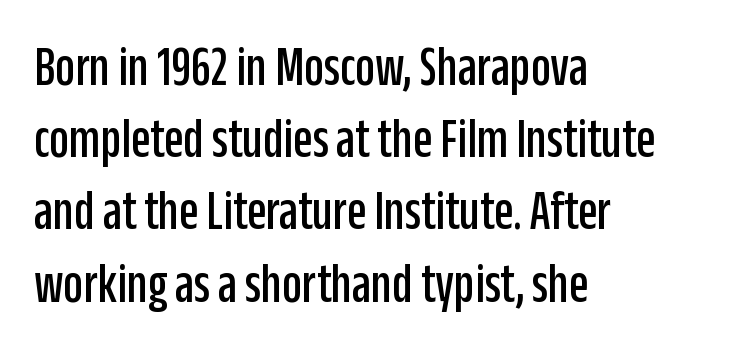
{"serif": "no", "italic": "no", "width": "condensed", "stroke_contrast": "low", "x_height": "large", "monospaced": "no", "underline": "no", "align": "left", "line_spacing": "normal", "line_spacing_ratio": 1.29, "letter_spacing": "normal", "letter_spacing_em": 0.0, "glyph_px": 56}
